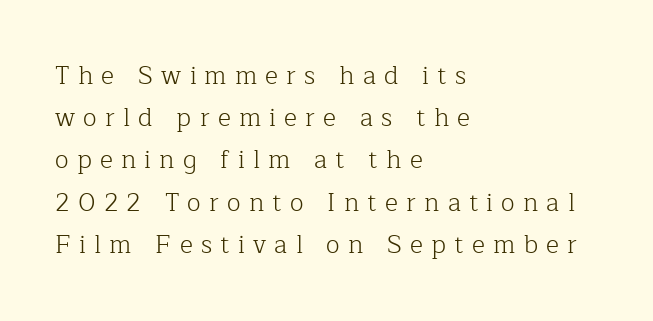
Is the type heavy? It reads as light-to-regular instead. A typesetter would mark this as roman, not italic. The line-height multiplier appears to be the usual default. Does the copy run flush right? No — it runs flush left. Spacing between characters has been opened up far beyond the box default.
